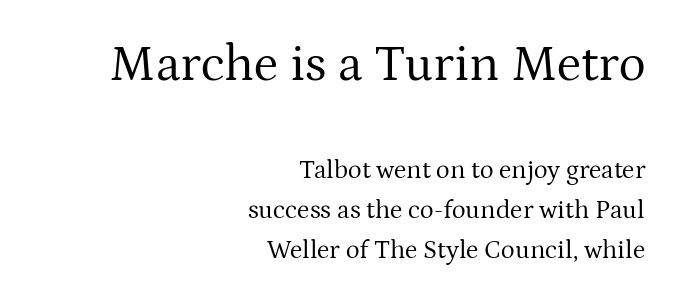
{"serif": "yes", "italic": "no", "bold": "no", "weight": "regular", "width": "normal", "stroke_contrast": "medium", "x_height": "medium", "monospaced": "no", "underline": "no", "align": "right", "line_spacing": "normal", "line_spacing_ratio": 1.54, "letter_spacing": "normal", "letter_spacing_em": 0.0, "larger_block": "first", "size_ratio": 1.96, "glyph_px": 51}
